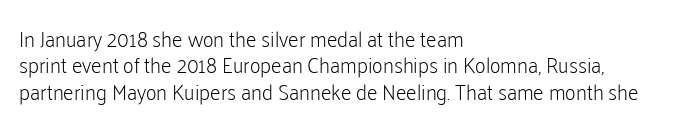
The rendering uses a moderate line-height, typical for paragraphs. Only glyphs here, with clear space below each row. The passage is arranged the way most books set body copy — flush left. Spacing between characters is what you'd get straight out of the box.
